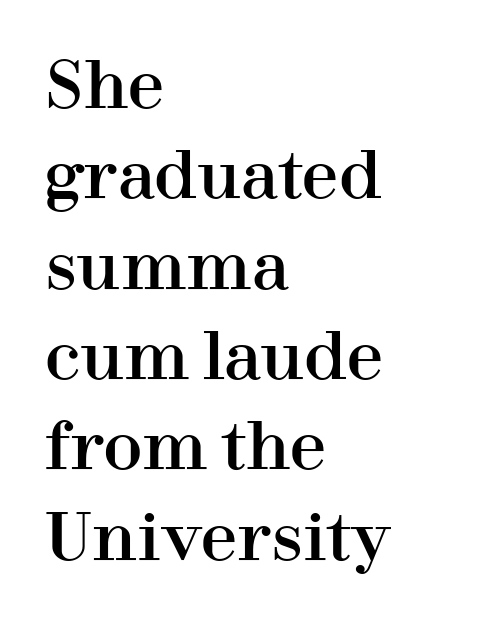
Q: Is the text italic (slanted)? A: No, it is upright.
Q: Is the typeface a serif or a sans-serif typeface? A: Serif.
Q: Is the text underlined? A: No.
Q: How is the paragraph aligned? A: Left-aligned.
Q: Is the spacing between letters normal or unusually wide? A: Normal.
Q: Is the spacing between lines tight, normal or loose? A: Normal.
Q: Width (condensed, normal, or wide)? A: Normal.
Q: Stroke contrast? A: High.
Q: x-height? A: Medium.
Q: Monospaced? A: No.
